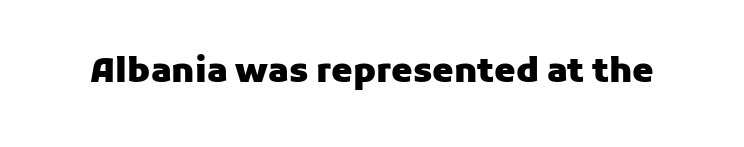
The image shows 34 px heavy sans-serif type, upright; set normal letter spacing, not underlined; low stroke contrast and a medium x-height.
